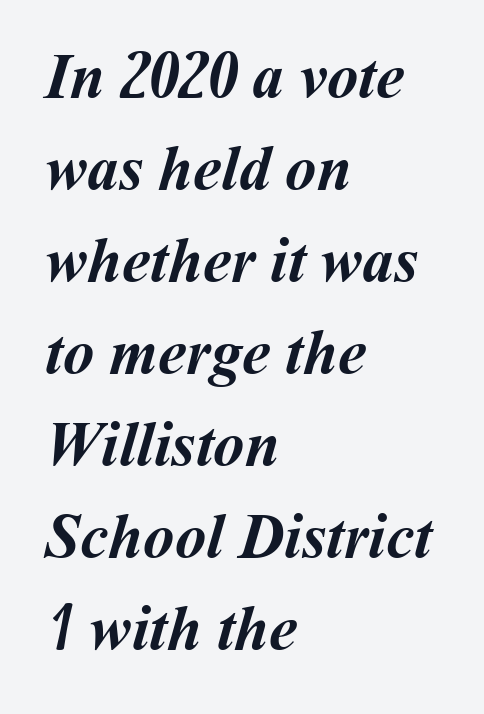
Q: Is the text bold? A: Yes.
Q: Is the text underlined? A: No.
Q: How is the paragraph aligned? A: Left-aligned.
Q: Is the spacing between letters normal or unusually wide? A: Normal.
Q: Is the spacing between lines tight, normal or loose? A: Normal.
Q: Width (condensed, normal, or wide)? A: Normal.
Q: Stroke contrast? A: Medium.
Q: x-height? A: Medium.
Q: Monospaced? A: No.
